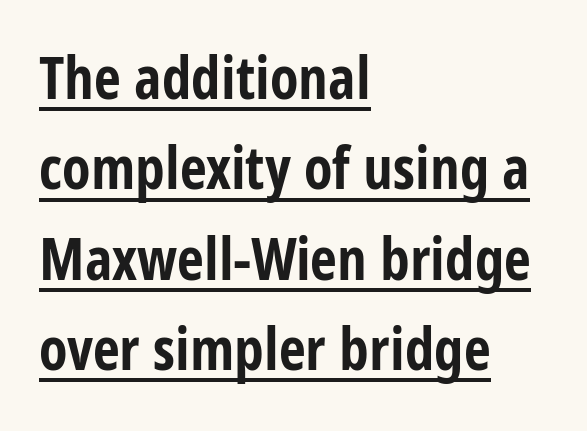
The image shows 59 px bold, condensed sans-serif type, upright; set left-aligned, normal line spacing (1.53x), normal letter spacing, underlined; low stroke contrast and a large x-height.
